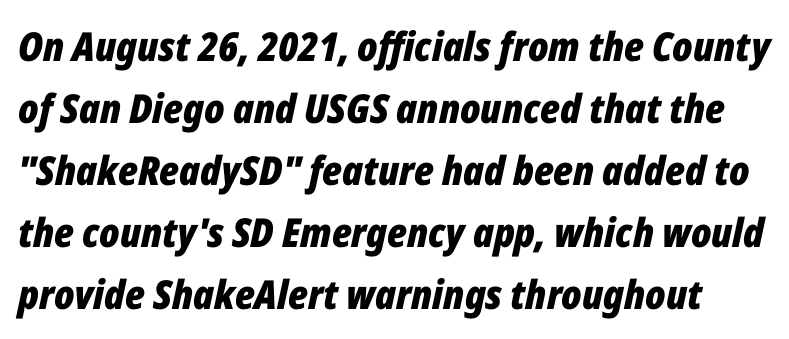
The image shows 40 px bold, condensed type, italic (leaning right); set normal line spacing (1.55x), normal letter spacing, not underlined; low stroke contrast and a medium x-height.
